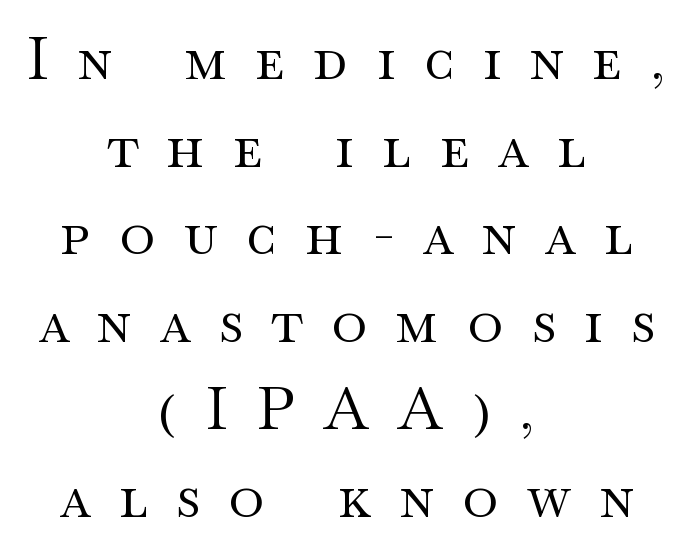
Q: Is the text bold? A: No.
Q: Is the text italic (slanted)? A: No, it is upright.
Q: Is the typeface a serif or a sans-serif typeface? A: Serif.
Q: Is the text underlined? A: No.
Q: How is the paragraph aligned? A: Centered.
Q: Is the spacing between letters normal or unusually wide? A: Unusually wide.
Q: Is the spacing between lines tight, normal or loose? A: Normal.
Q: Width (condensed, normal, or wide)? A: Wide.
Q: Stroke contrast? A: Medium.
Q: x-height? A: Small.
Q: Monospaced? A: No.
